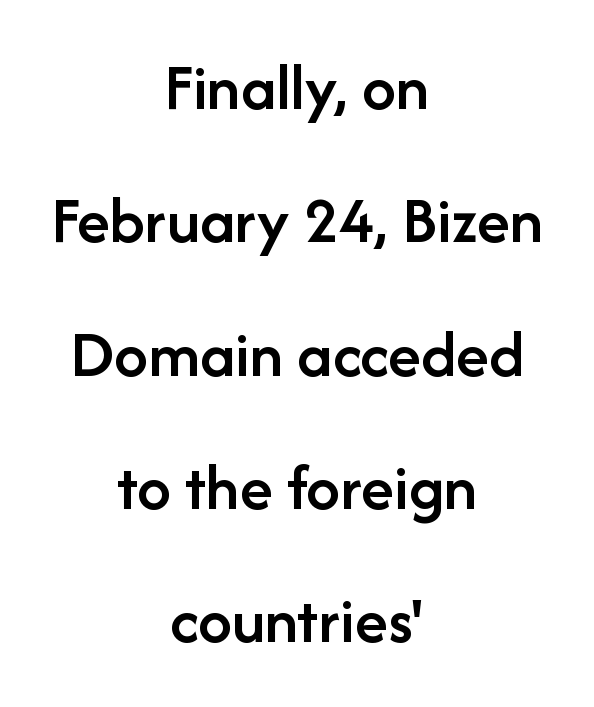
{"serif": "no", "italic": "no", "bold": "semi", "weight": "semibold", "width": "normal", "stroke_contrast": "low", "x_height": "medium", "monospaced": "no", "underline": "no", "align": "center", "line_spacing": "loose", "line_spacing_ratio": 1.96, "letter_spacing": "normal", "letter_spacing_em": 0.0, "glyph_px": 68}
